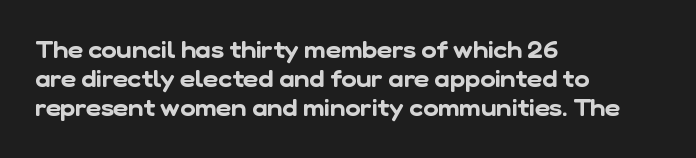
This rendering features lettering with no underline. Leading: standard. This rendering uses left alignment, leaving the right contour irregular. The passage shown has conventional tracking throughout.
